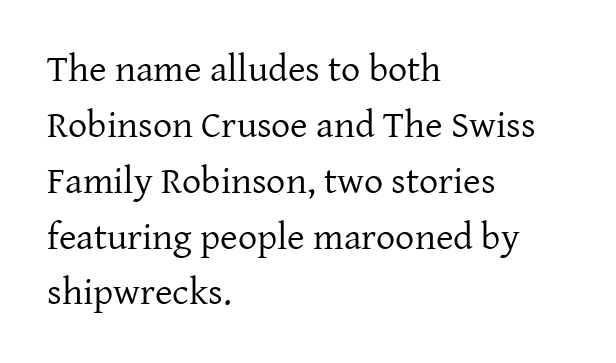
This is serif lettering, the kind often seen in printed books. One glance says typical: line gaps are just what's usual. Here the glyphs are tracked normally, forming tight word shapes. Compared with a centered layout, this one pins lines to the left instead. Underlining? Definitely not there.
